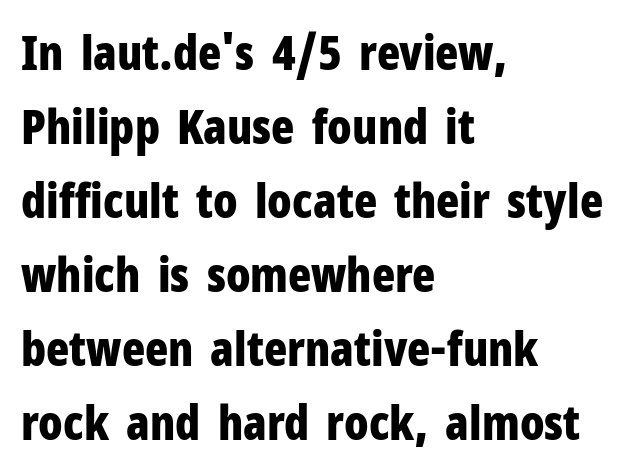
Q: Is the text bold? A: Yes.
Q: Is the text italic (slanted)? A: No, it is upright.
Q: Is the typeface a serif or a sans-serif typeface? A: Sans-serif.
Q: Is the text underlined? A: No.
Q: How is the paragraph aligned? A: Left-aligned.
Q: Is the spacing between letters normal or unusually wide? A: Normal.
Q: Is the spacing between lines tight, normal or loose? A: Normal.
Q: Width (condensed, normal, or wide)? A: Condensed.
Q: Stroke contrast? A: Low.
Q: x-height? A: Medium.
Q: Monospaced? A: No.
